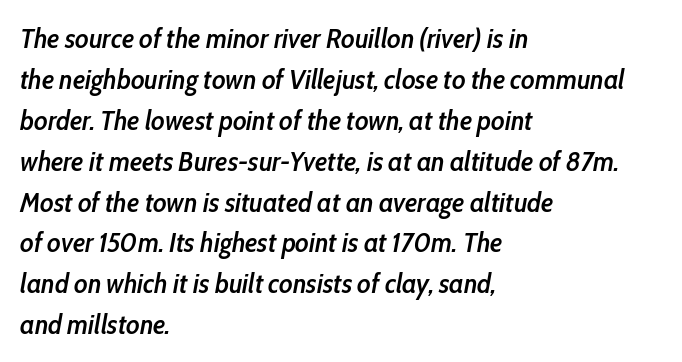
{"italic": "yes", "lean": "right", "slant_degrees": 10, "bold": "semi", "weight": "semibold", "width": "condensed", "stroke_contrast": "low", "x_height": "medium", "monospaced": "no", "underline": "no", "align": "left", "line_spacing": "normal", "line_spacing_ratio": 1.46, "letter_spacing": "normal", "letter_spacing_em": 0.0, "glyph_px": 28}
